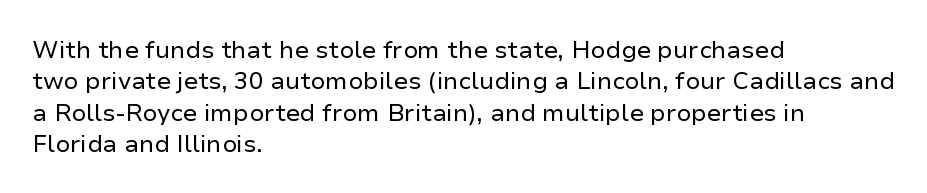
Q: Is the text bold? A: No.
Q: Is the text italic (slanted)? A: No, it is upright.
Q: Is the text underlined? A: No.
Q: How is the paragraph aligned? A: Left-aligned.
Q: Is the spacing between letters normal or unusually wide? A: Normal.
Q: Is the spacing between lines tight, normal or loose? A: Normal.
